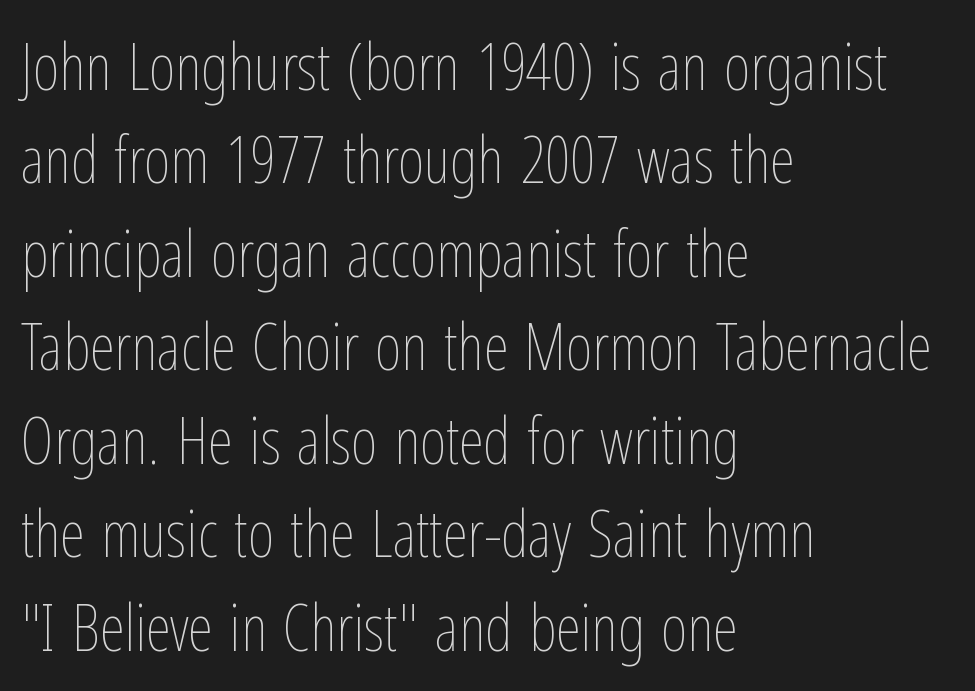
Notice how the stems are strictly vertical — no italics here. No extra ink here — the face is not bold. The area under the type is left untouched. Here the glyphs are tracked normally, forming tight word shapes.
